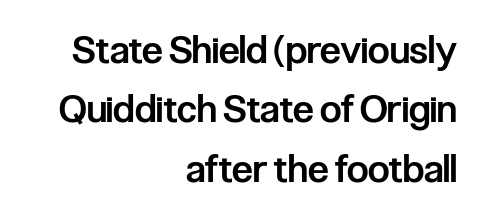
Q: Is the text bold? A: Semi-bold.
Q: Is the text italic (slanted)? A: No, it is upright.
Q: Is the typeface a serif or a sans-serif typeface? A: Sans-serif.
Q: Is the text underlined? A: No.
Q: How is the paragraph aligned? A: Right-aligned.
Q: Is the spacing between letters normal or unusually wide? A: Normal.
Q: Is the spacing between lines tight, normal or loose? A: Normal.
Q: Width (condensed, normal, or wide)? A: Condensed.
Q: Stroke contrast? A: Low.
Q: x-height? A: Medium.
Q: Monospaced? A: No.
